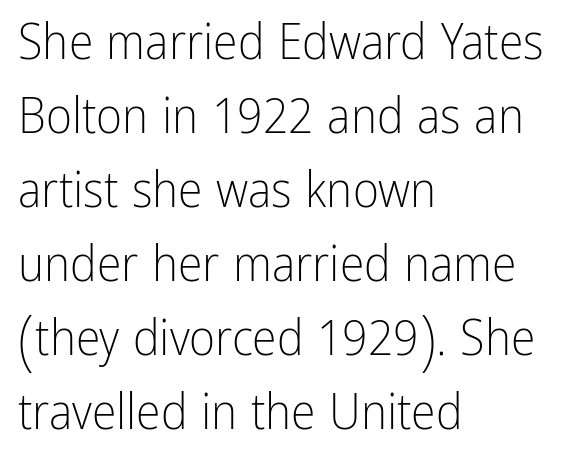
{"serif": "no", "italic": "no", "bold": "no", "weight": "light", "width": "condensed", "stroke_contrast": "low", "x_height": "medium", "monospaced": "no", "underline": "no", "align": "left", "line_spacing": "normal", "line_spacing_ratio": 1.48, "letter_spacing": "normal", "letter_spacing_em": 0.0, "glyph_px": 50}
